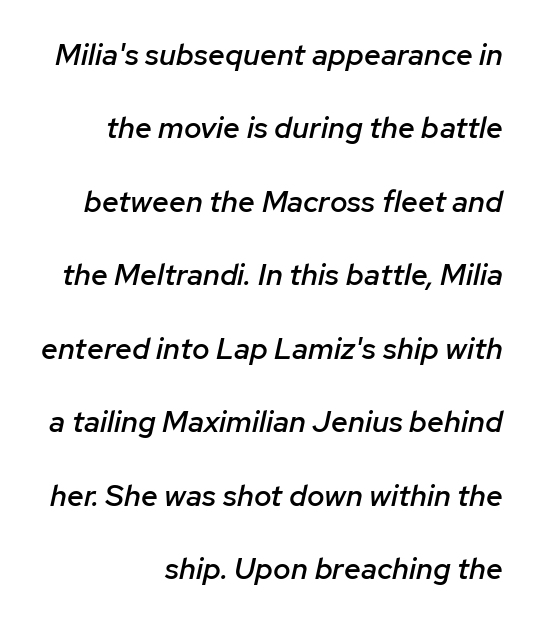
The image shows 30 px semibold type, italic (leaning right); set right-aligned, loose line spacing (2.45x), normal letter spacing, not underlined; low stroke contrast and a medium x-height.
